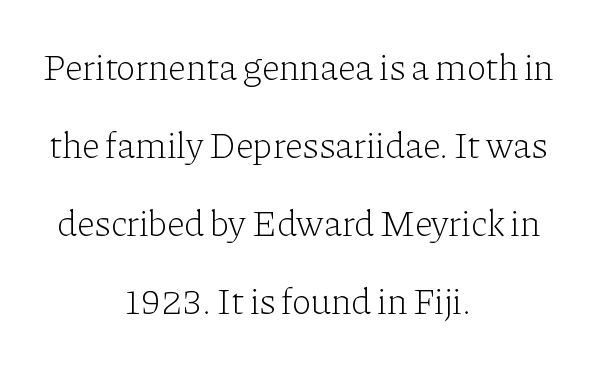
The image shows 37 px light serif type, upright; set centered, loose line spacing (2.11x), normal letter spacing, not underlined; low stroke contrast and a medium x-height.
